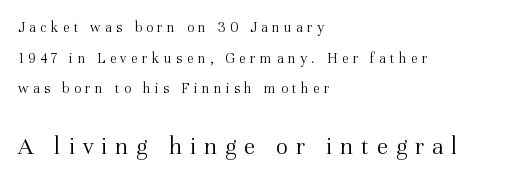
Q: Is the text bold? A: No.
Q: Is the text italic (slanted)? A: No, it is upright.
Q: Is the text underlined? A: No.
Q: How is the paragraph aligned? A: Left-aligned.
Q: Is the spacing between letters normal or unusually wide? A: Unusually wide.
Q: Is the spacing between lines tight, normal or loose? A: Loose.
Q: Which block of text is set in a larger size, the first (top) or the second (bottom)? A: The second (bottom) one.
